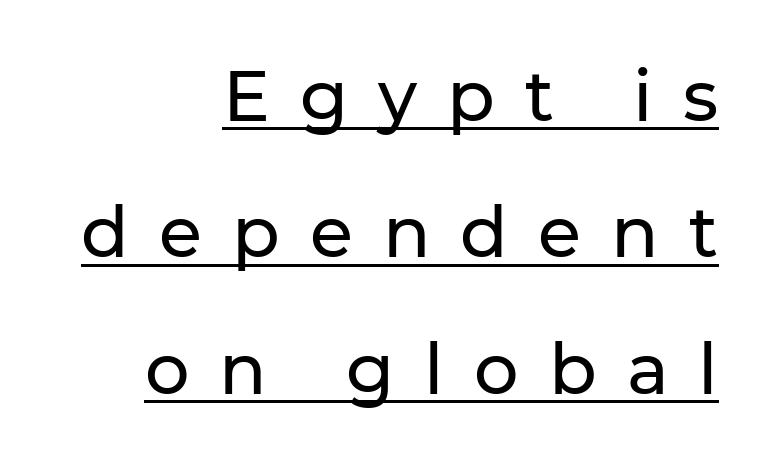
Italic? Not at all — the glyphs are vertical. Spacing verdict: proportional, widths tailored to each character. Line endings align vertically; line beginnings do not. What kind of face is this? One without serifs — a sans. Notice how a bar underscores the lettering throughout.
